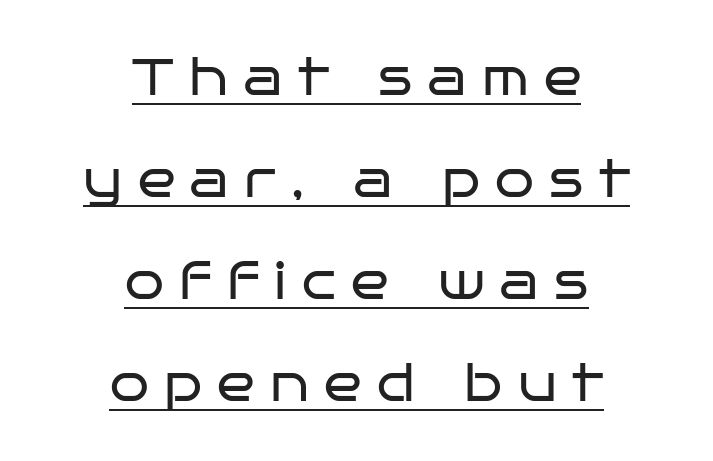
Q: Is the text bold? A: No.
Q: Is the text italic (slanted)? A: No, it is upright.
Q: Is the typeface a serif or a sans-serif typeface? A: Sans-serif.
Q: Is the text underlined? A: Yes.
Q: How is the paragraph aligned? A: Centered.
Q: Is the spacing between letters normal or unusually wide? A: Unusually wide.
Q: Is the spacing between lines tight, normal or loose? A: Loose.
Q: Width (condensed, normal, or wide)? A: Wide.
Q: Stroke contrast? A: Low.
Q: x-height? A: Large.
Q: Monospaced? A: No.
